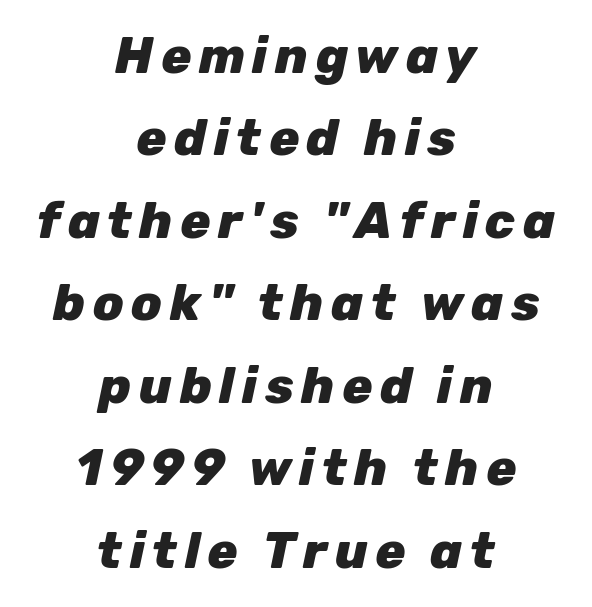
{"italic": "yes", "lean": "right", "slant_degrees": 12, "bold": "yes", "weight": "heavy", "width": "normal", "stroke_contrast": "low", "x_height": "medium", "monospaced": "no", "underline": "no", "align": "center", "line_spacing": "normal", "line_spacing_ratio": 1.65, "glyph_px": 50}
